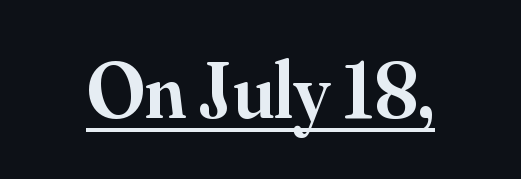
Does the type have serifs? Yes, each stem ends in a small foot. Do the characters align in a grid? No, the font is proportional. A typographer would call this underscored text. The letters stand straight up with perfectly vertical stems. This is the in-between weight designers call semibold or demi.
